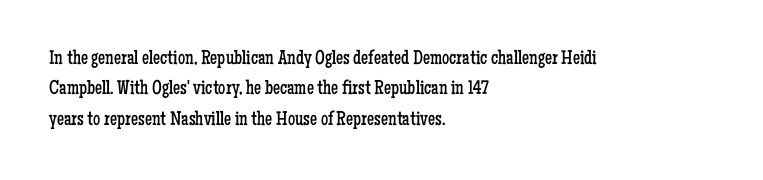
The image shows 20 px text type, upright; set left-aligned, normal line spacing (1.52x), normal letter spacing, not underlined.
